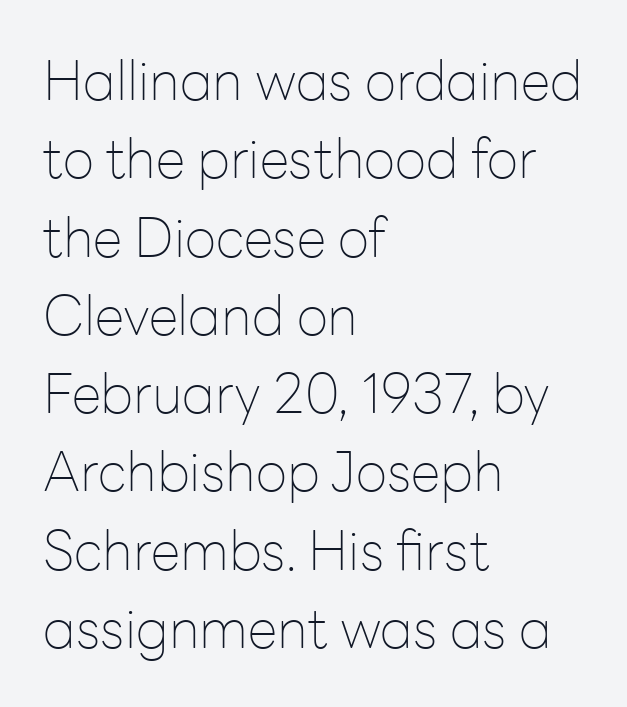
Q: Is the text bold? A: No.
Q: Is the text italic (slanted)? A: No, it is upright.
Q: Is the typeface a serif or a sans-serif typeface? A: Sans-serif.
Q: Is the text underlined? A: No.
Q: How is the paragraph aligned? A: Left-aligned.
Q: Is the spacing between letters normal or unusually wide? A: Normal.
Q: Is the spacing between lines tight, normal or loose? A: Normal.
Q: Width (condensed, normal, or wide)? A: Normal.
Q: Stroke contrast? A: Low.
Q: x-height? A: Medium.
Q: Monospaced? A: No.
